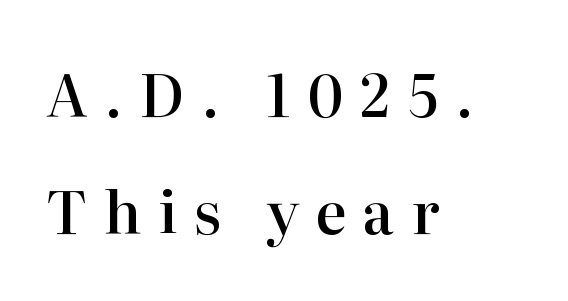
{"serif": "yes", "italic": "no", "bold": "semi", "weight": "semibold", "width": "normal", "stroke_contrast": "high", "x_height": "medium", "monospaced": "no", "underline": "no", "align": "left", "line_spacing": "loose", "line_spacing_ratio": 1.99, "letter_spacing": "wide", "letter_spacing_em": 0.28, "glyph_px": 59}
